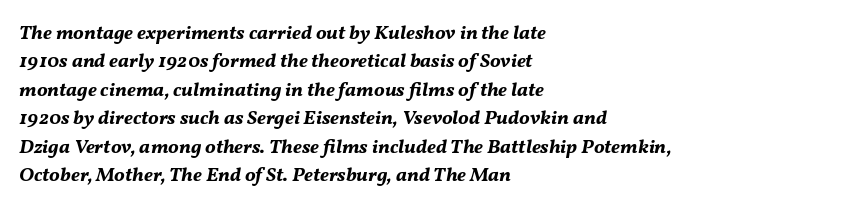
Q: Is the text bold? A: Yes.
Q: Is the text italic (slanted)? A: Yes, it leans right by about 11 degrees.
Q: Is the text underlined? A: No.
Q: How is the paragraph aligned? A: Left-aligned.
Q: Is the spacing between letters normal or unusually wide? A: Normal.
Q: Is the spacing between lines tight, normal or loose? A: Normal.
